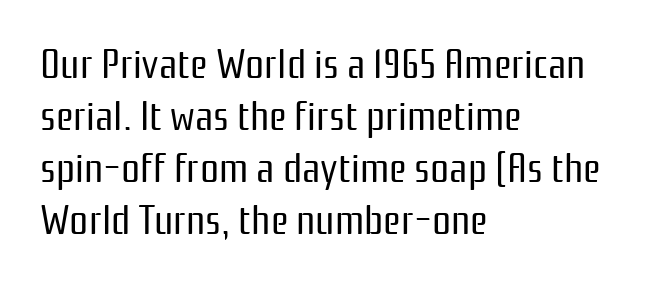
Q: Is the text bold? A: No.
Q: Is the text italic (slanted)? A: No, it is upright.
Q: Is the typeface a serif or a sans-serif typeface? A: Sans-serif.
Q: Is the text underlined? A: No.
Q: How is the paragraph aligned? A: Left-aligned.
Q: Is the spacing between letters normal or unusually wide? A: Normal.
Q: Width (condensed, normal, or wide)? A: Condensed.
Q: Stroke contrast? A: Low.
Q: x-height? A: Medium.
Q: Monospaced? A: No.
